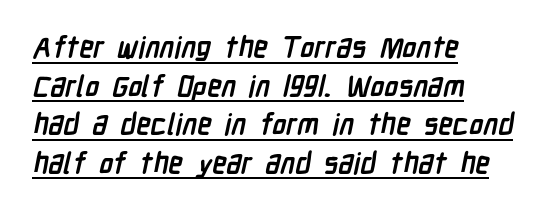
Q: Is the text bold? A: Yes.
Q: Is the typeface a serif or a sans-serif typeface? A: Sans-serif.
Q: Is the text underlined? A: Yes.
Q: How is the paragraph aligned? A: Left-aligned.
Q: Is the spacing between letters normal or unusually wide? A: Normal.
Q: Is the spacing between lines tight, normal or loose? A: Normal.
Q: Width (condensed, normal, or wide)? A: Condensed.
Q: Stroke contrast? A: Low.
Q: x-height? A: Medium.
Q: Monospaced? A: No.
